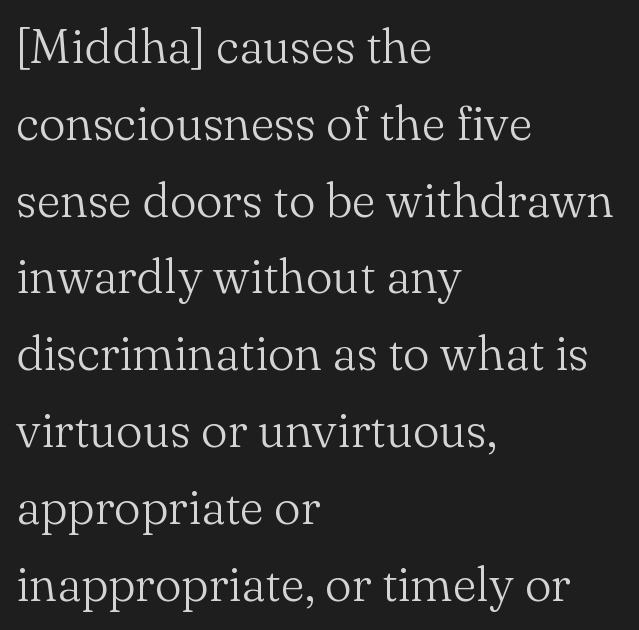
Q: Is the text bold? A: No.
Q: Is the text italic (slanted)? A: No, it is upright.
Q: Is the typeface a serif or a sans-serif typeface? A: Serif.
Q: Is the text underlined? A: No.
Q: How is the paragraph aligned? A: Left-aligned.
Q: Is the spacing between letters normal or unusually wide? A: Normal.
Q: Is the spacing between lines tight, normal or loose? A: Normal.
Q: Width (condensed, normal, or wide)? A: Normal.
Q: Stroke contrast? A: Medium.
Q: x-height? A: Small.
Q: Monospaced? A: No.
